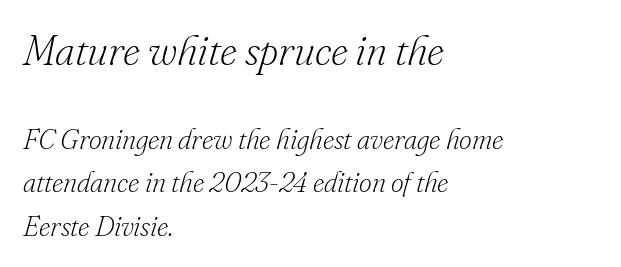
{"serif": "yes", "italic": "yes", "lean": "right", "slant_degrees": 16, "bold": "no", "weight": "light", "width": "normal", "stroke_contrast": "low", "x_height": "small", "monospaced": "no", "underline": "no", "align": "left", "line_spacing": "normal", "line_spacing_ratio": 1.54, "letter_spacing": "normal", "letter_spacing_em": 0.0, "larger_block": "first", "size_ratio": 1.5, "glyph_px": 42}
